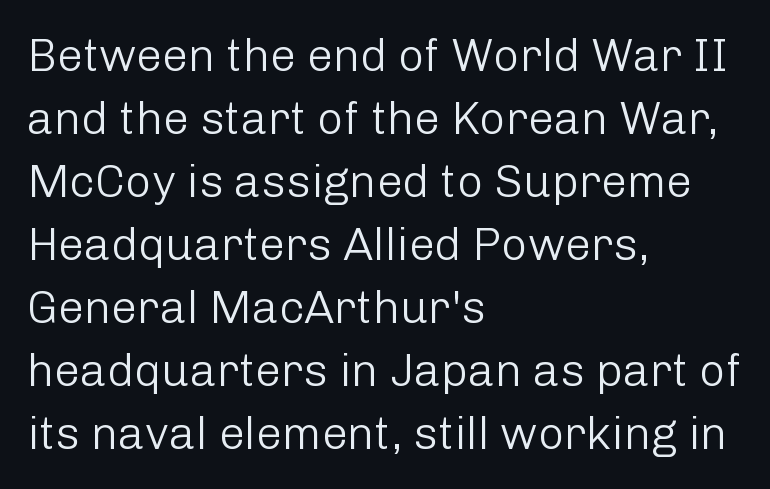
Q: Is the text bold? A: No.
Q: Is the text italic (slanted)? A: No, it is upright.
Q: Is the typeface a serif or a sans-serif typeface? A: Sans-serif.
Q: Is the text underlined? A: No.
Q: How is the paragraph aligned? A: Left-aligned.
Q: Is the spacing between letters normal or unusually wide? A: Normal.
Q: Is the spacing between lines tight, normal or loose? A: Normal.
Q: Width (condensed, normal, or wide)? A: Normal.
Q: Stroke contrast? A: Low.
Q: x-height? A: Medium.
Q: Monospaced? A: No.
